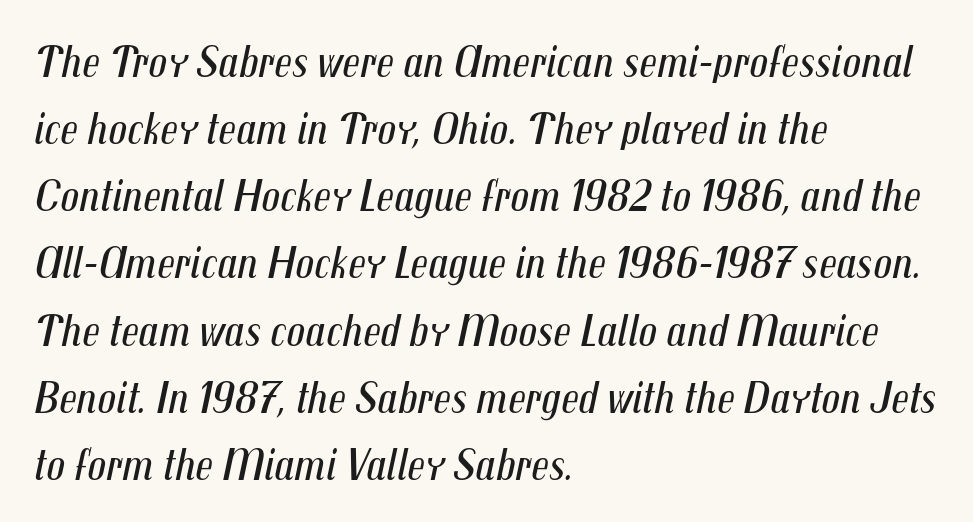
Q: Is the text bold? A: No.
Q: Is the text italic (slanted)? A: Yes, it leans right by about 12 degrees.
Q: Is the text underlined? A: No.
Q: How is the paragraph aligned? A: Left-aligned.
Q: Is the spacing between letters normal or unusually wide? A: Normal.
Q: Is the spacing between lines tight, normal or loose? A: Normal.
Q: Width (condensed, normal, or wide)? A: Condensed.
Q: Stroke contrast? A: Medium.
Q: x-height? A: Medium.
Q: Monospaced? A: No.
